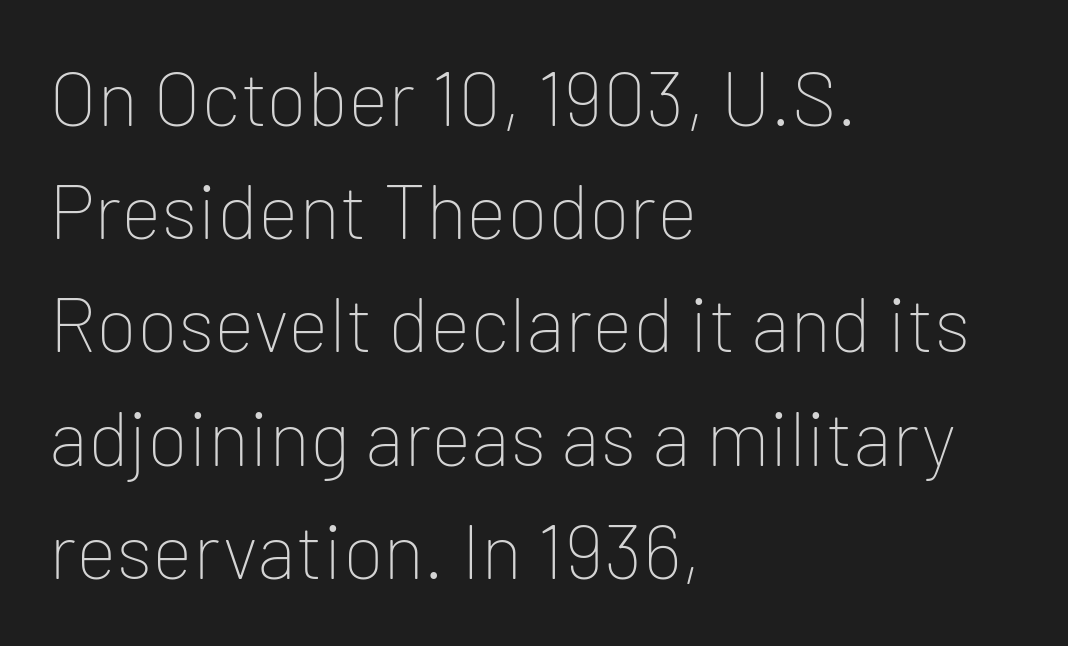
{"serif": "no", "italic": "no", "bold": "no", "weight": "thin", "width": "normal", "stroke_contrast": "low", "x_height": "medium", "monospaced": "no", "underline": "no", "align": "left", "line_spacing": "normal", "line_spacing_ratio": 1.47, "letter_spacing": "normal", "letter_spacing_em": 0.0, "glyph_px": 77}
